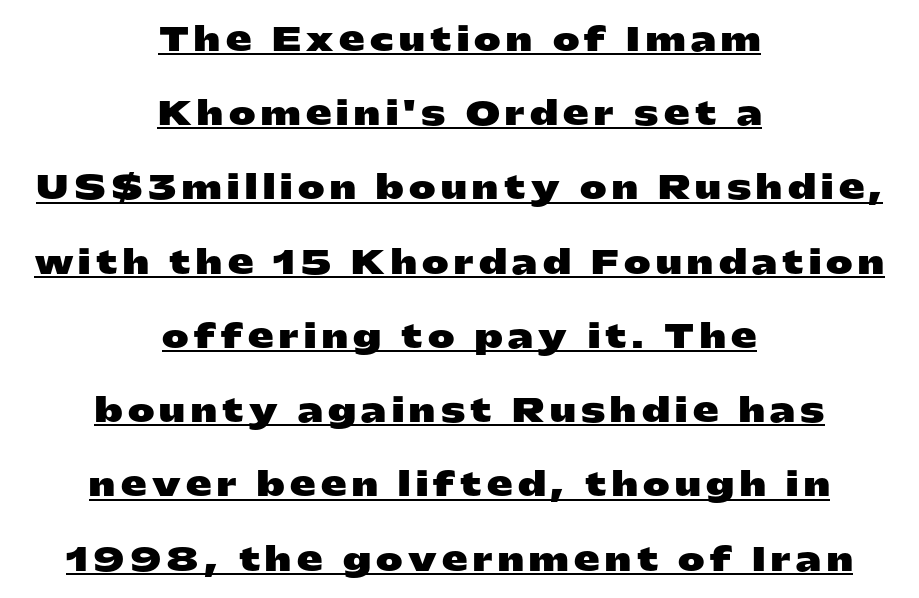
A centered setting, common on invitations and titles, is used for this passage. The rendering uses natural spacing where letterforms have individual widths. Observe the absence of serifs on each vertical stroke in this sample. The space between consecutive lines is lavish. Somebody hit Ctrl+U on this one — the words are underlined.
